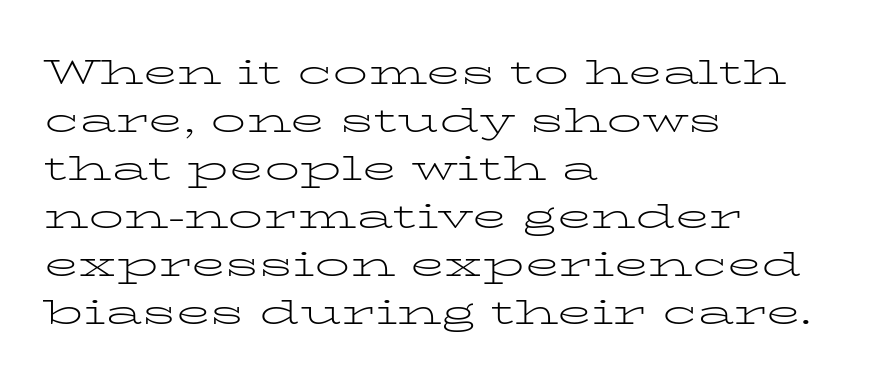
Q: Is the text bold? A: No.
Q: Is the text italic (slanted)? A: No, it is upright.
Q: Is the typeface a serif or a sans-serif typeface? A: Serif.
Q: Is the text underlined? A: No.
Q: How is the paragraph aligned? A: Left-aligned.
Q: Is the spacing between letters normal or unusually wide? A: Normal.
Q: Is the spacing between lines tight, normal or loose? A: Normal.
Q: Width (condensed, normal, or wide)? A: Wide.
Q: Stroke contrast? A: Low.
Q: x-height? A: Medium.
Q: Monospaced? A: No.
